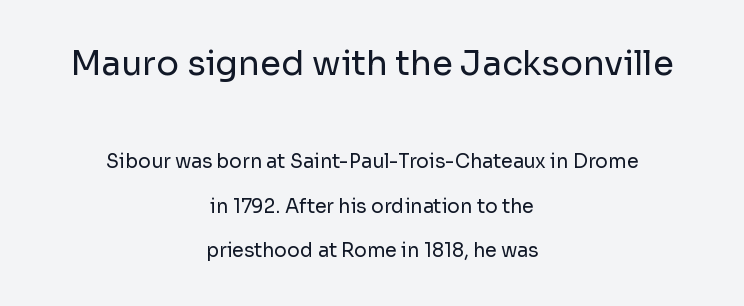
The image shows 34 px regular-weight sans-serif type, upright; set centered, loose line spacing (2.35x), normal letter spacing, not underlined; the first (top) block is 1.79x larger; low stroke contrast and a medium x-height.
